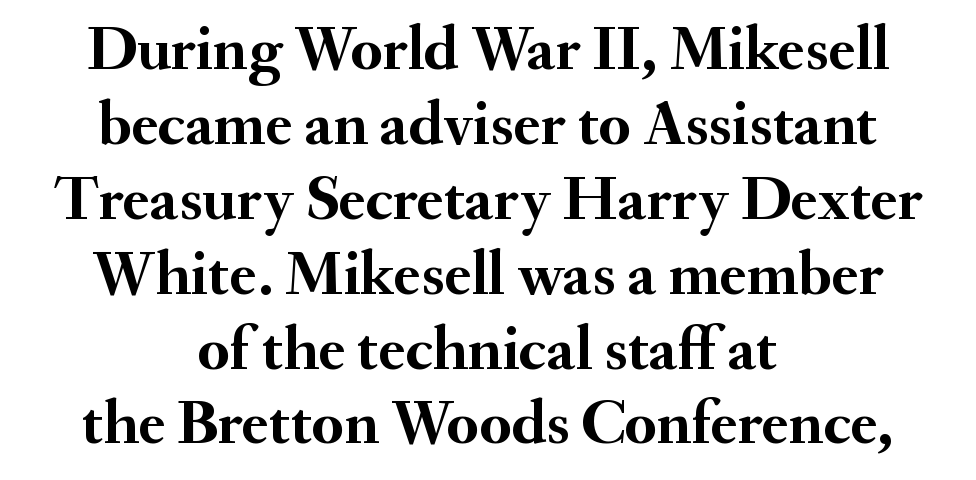
Q: Is the text bold? A: Yes.
Q: Is the text italic (slanted)? A: No, it is upright.
Q: Is the typeface a serif or a sans-serif typeface? A: Serif.
Q: Is the text underlined? A: No.
Q: How is the paragraph aligned? A: Centered.
Q: Is the spacing between letters normal or unusually wide? A: Normal.
Q: Width (condensed, normal, or wide)? A: Normal.
Q: Stroke contrast? A: Medium.
Q: x-height? A: Small.
Q: Monospaced? A: No.
